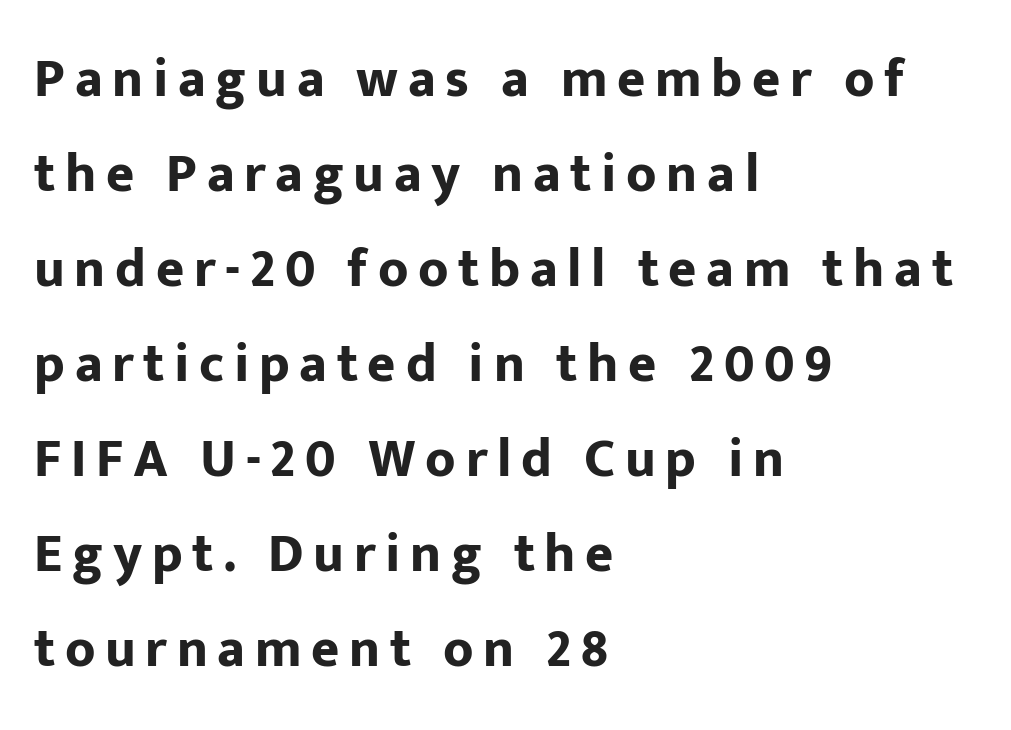
The image shows 54 px bold sans-serif type, upright; set left-aligned, line spacing 1.76x, not underlined; low stroke contrast and a medium x-height.
